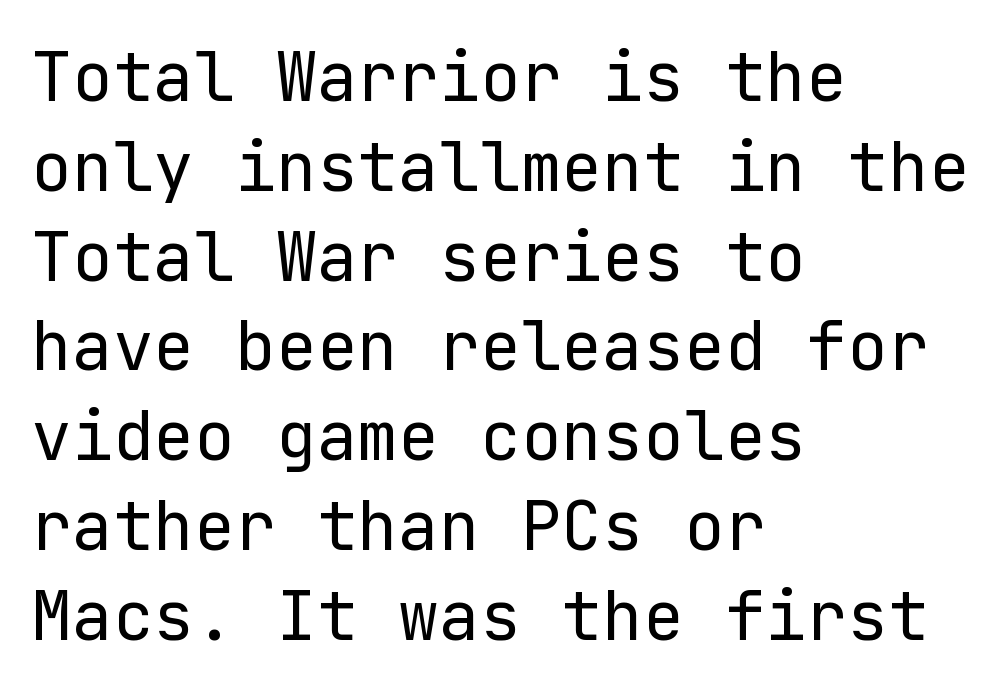
The specimen omits any rule beneath the text block's lines. What stands out about the letter spacing? Nothing — it is the standard amount. Note: no serifs on the glyphs. The lettering stays uniformly vertical, giving the passage a roman look.
